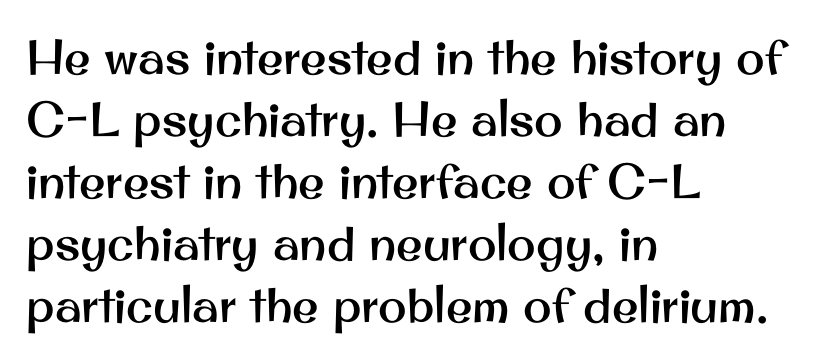
{"serif": "no", "italic": "no", "width": "normal", "stroke_contrast": "medium", "x_height": "small", "monospaced": "no", "underline": "no", "align": "left", "line_spacing": "normal", "line_spacing_ratio": 1.29, "letter_spacing": "normal", "letter_spacing_em": 0.0, "glyph_px": 48}
